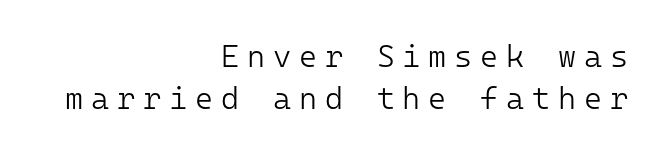
{"serif": "no", "italic": "no", "bold": "no", "weight": "light", "width": "normal", "stroke_contrast": "low", "x_height": "medium", "monospaced": "yes", "underline": "no", "align": "right", "line_spacing": "normal", "line_spacing_ratio": 1.36, "letter_spacing": "wide", "letter_spacing_em": 0.25, "glyph_px": 31}
